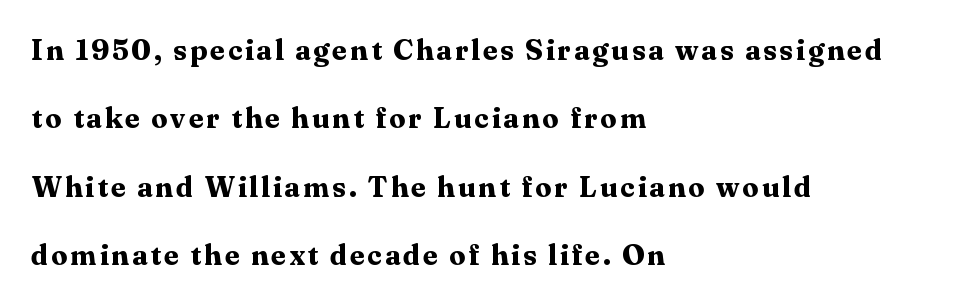
The image shows 29 px bold serif type, upright; set left-aligned, loose line spacing (2.36x), not underlined; medium stroke contrast and a medium x-height.
